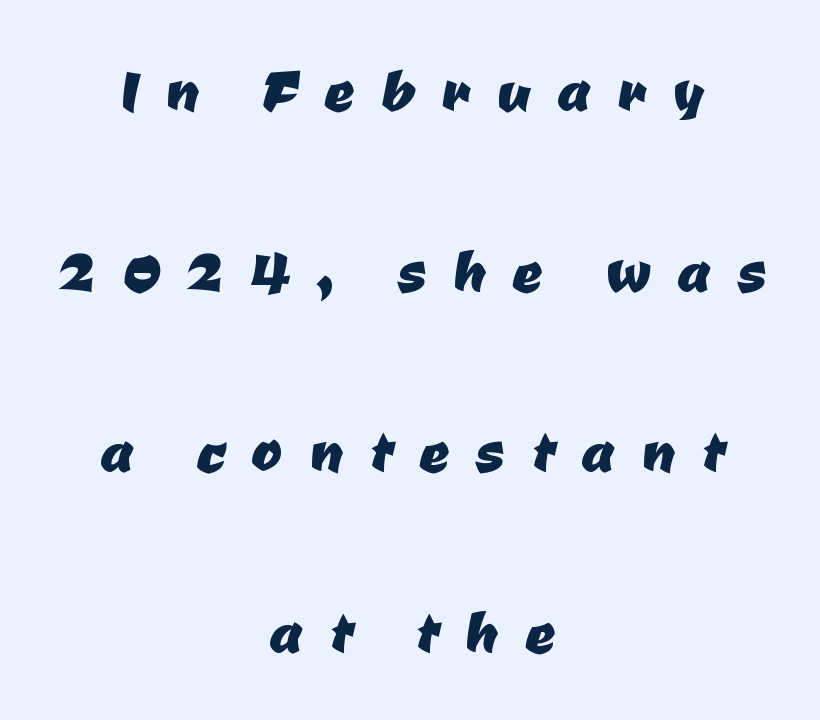
{"serif": "no", "width": "normal", "stroke_contrast": "low", "x_height": "medium", "monospaced": "no", "underline": "no", "align": "center", "line_spacing": "loose", "line_spacing_ratio": 2.44, "letter_spacing": "wide", "letter_spacing_em": 0.36, "glyph_px": 74}
